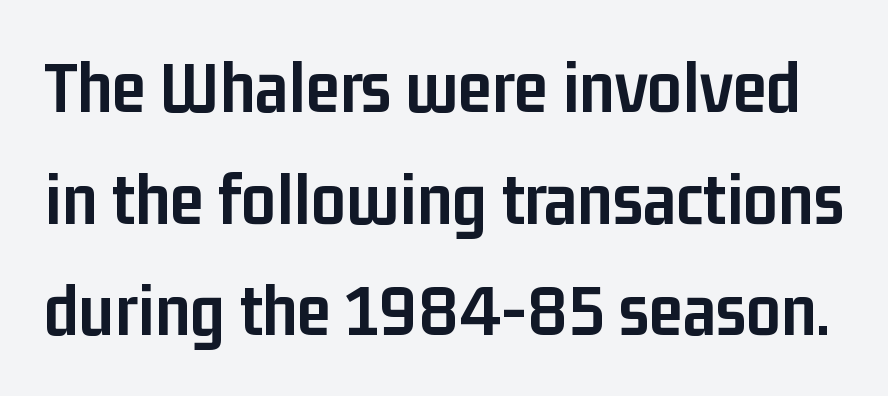
The image shows 76 px semibold, condensed sans-serif type, upright; set normal line spacing (1.47x), normal letter spacing, not underlined; low stroke contrast and a medium x-height.
